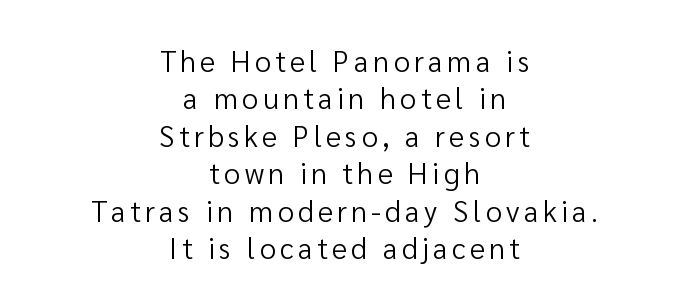
{"serif": "no", "italic": "no", "bold": "no", "weight": "regular", "width": "normal", "stroke_contrast": "low", "x_height": "medium", "monospaced": "no", "underline": "no", "align": "center", "line_spacing": "normal", "line_spacing_ratio": 1.29, "glyph_px": 29}
